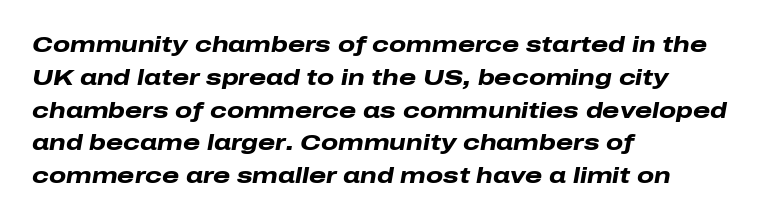
{"italic": "yes", "lean": "right", "slant_degrees": 10, "bold": "yes", "underline": "no", "align": "left", "line_spacing": "normal", "line_spacing_ratio": 1.49, "letter_spacing": "normal", "letter_spacing_em": 0.0, "glyph_px": 22}
